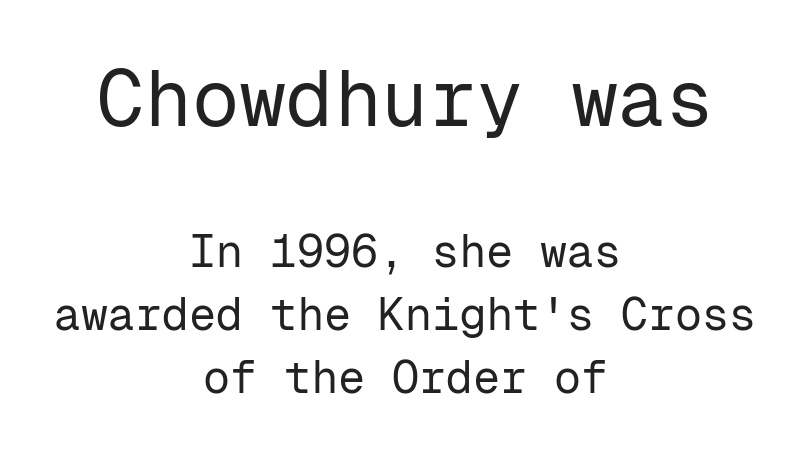
Q: Is the text bold? A: No.
Q: Is the text italic (slanted)? A: No, it is upright.
Q: Is the typeface a serif or a sans-serif typeface? A: Sans-serif.
Q: Is the text underlined? A: No.
Q: How is the paragraph aligned? A: Centered.
Q: Is the spacing between letters normal or unusually wide? A: Normal.
Q: Is the spacing between lines tight, normal or loose? A: Normal.
Q: Which block of text is set in a larger size, the first (top) or the second (bottom)? A: The first (top) one.
Q: Width (condensed, normal, or wide)? A: Normal.
Q: Stroke contrast? A: Low.
Q: x-height? A: Medium.
Q: Monospaced? A: Yes.
